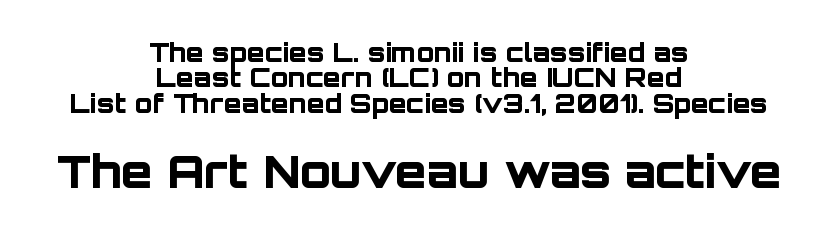
The image shows 45 px bold sans-serif type, upright; set centered, tight line spacing (0.98x), normal letter spacing, not underlined; the second (bottom) block is 1.73x larger; low stroke contrast and a large x-height.
